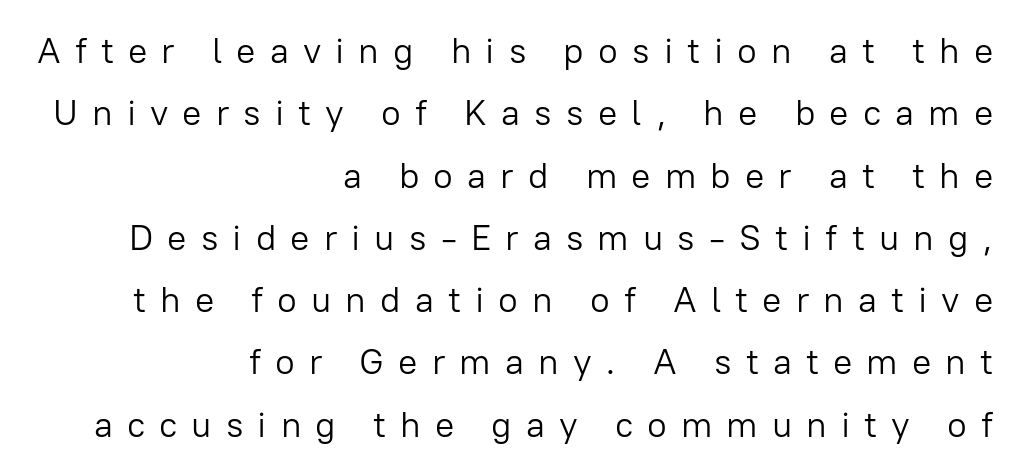
The image shows 36 px light sans-serif type, upright; set right-aligned, line spacing 1.73x, unusually wide letter spacing (+0.39 em), not underlined; low stroke contrast and a medium x-height.
